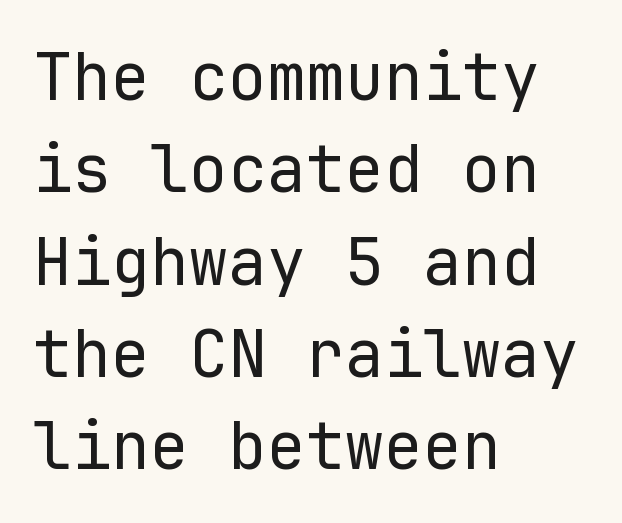
Each letter, wide or thin by design, is forced into the same width here. This block has exactly the height ordinary leading produces. The font family rendered here belongs to the sans-serif group. The letters stand straight up with perfectly vertical stems. Alignment: flush left.
